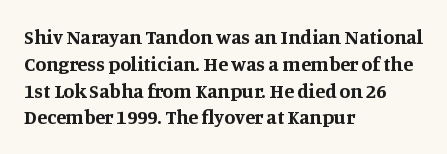
Q: Is the text bold? A: Yes.
Q: Is the text italic (slanted)? A: No, it is upright.
Q: Is the text underlined? A: No.
Q: How is the paragraph aligned? A: Left-aligned.
Q: Is the spacing between letters normal or unusually wide? A: Normal.
Q: Is the spacing between lines tight, normal or loose? A: Normal.
